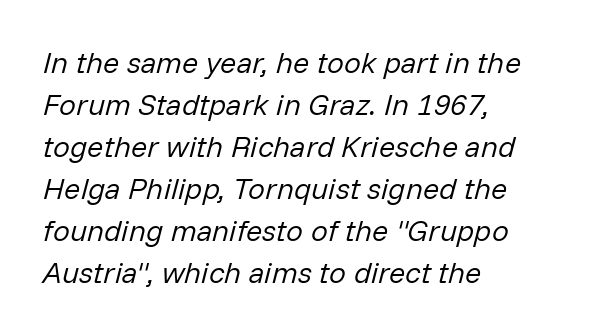
The image shows 30 px regular-weight type, italic (leaning right); set left-aligned, normal line spacing (1.4x), normal letter spacing, not underlined; low stroke contrast and a medium x-height.
